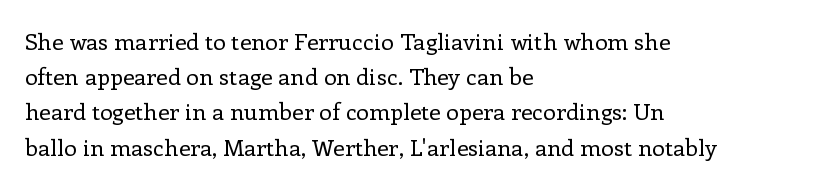
Q: Is the text bold? A: No.
Q: Is the text italic (slanted)? A: No, it is upright.
Q: Is the text underlined? A: No.
Q: How is the paragraph aligned? A: Left-aligned.
Q: Is the spacing between letters normal or unusually wide? A: Normal.
Q: Is the spacing between lines tight, normal or loose? A: Normal.
